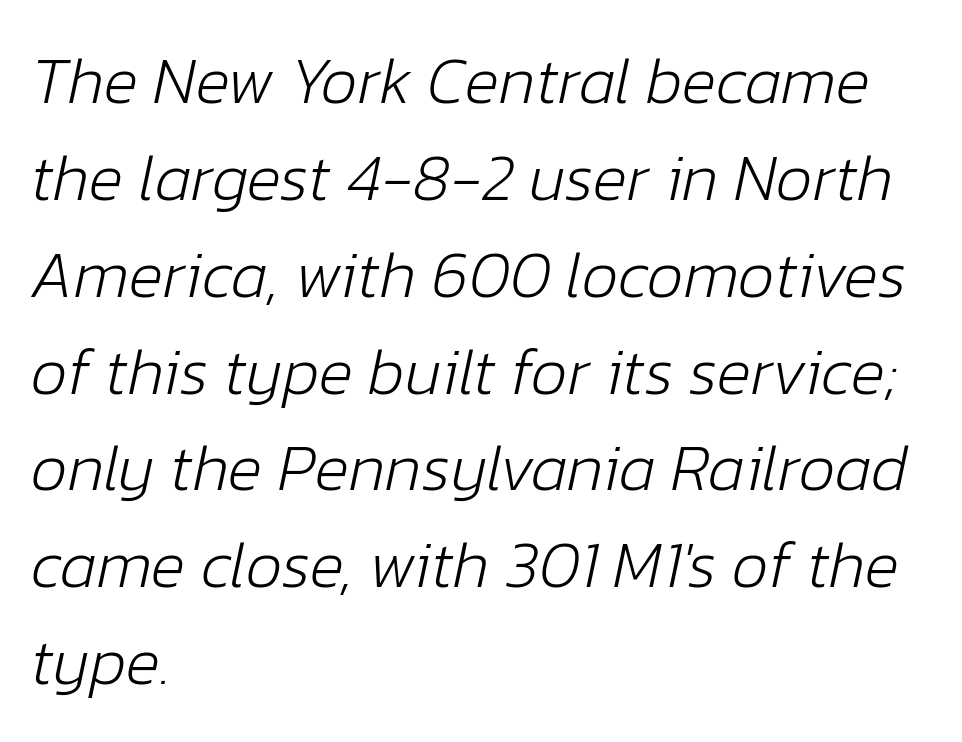
Left-aligned paragraph, ragged on the right. You could call the tracking neutral — neither tight nor loose. There's an unmistakable incline to the writing here. The rendering uses a moderate line-height, typical for paragraphs. Just letters on the line, the space beneath them empty. Caption: face not bold, strokes unweighted.
